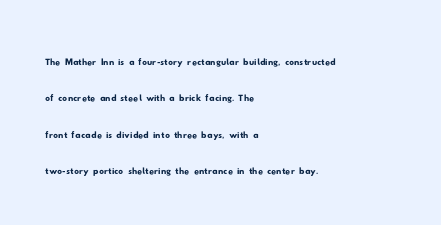
{"underline": "no", "align": "left", "line_spacing": "normal", "line_spacing_ratio": 1.52, "letter_spacing": "normal", "letter_spacing_em": 0.0, "glyph_px": 24}
